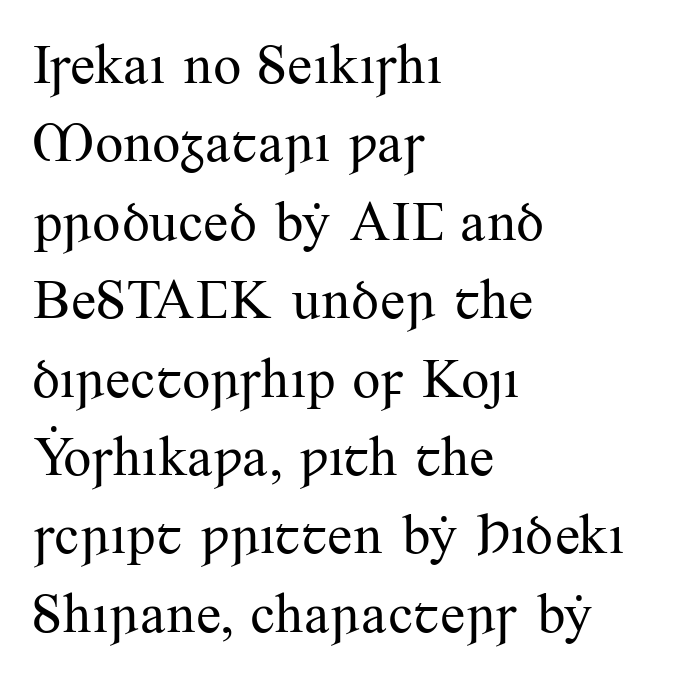
The image shows 56 px regular-weight serif type, upright; set left-aligned, normal line spacing (1.4x), normal letter spacing, not underlined; medium stroke contrast and a small x-height.
